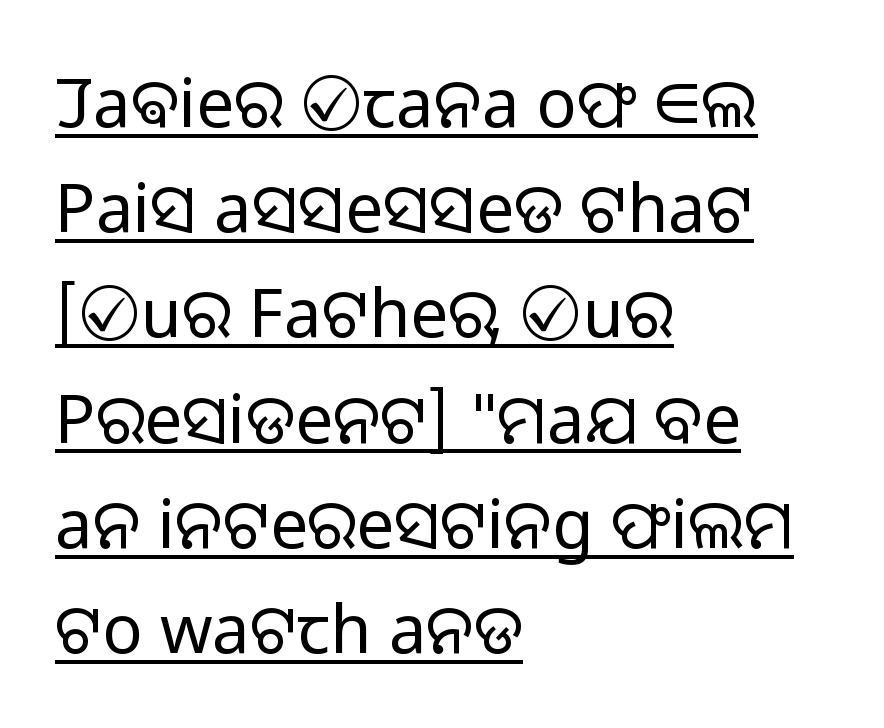
This reads as an unemphasized weight, regular at the heaviest. Does the copy run flush right? No — it runs flush left. Does the lettering tilt? It doesn't — this is upright. Students, observe the line beneath the letters — that is underlining.
